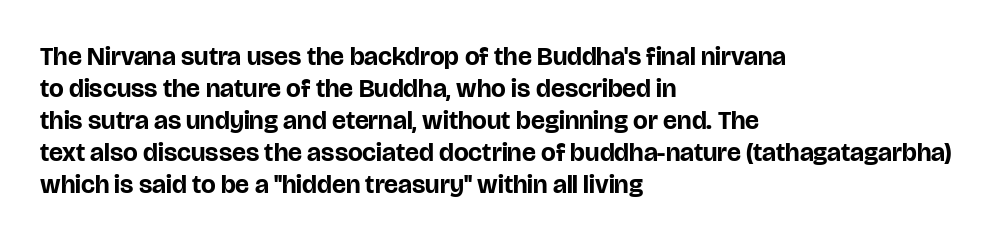
Q: Is the text bold? A: Yes.
Q: Is the text italic (slanted)? A: No, it is upright.
Q: Is the text underlined? A: No.
Q: How is the paragraph aligned? A: Left-aligned.
Q: Is the spacing between letters normal or unusually wide? A: Normal.
